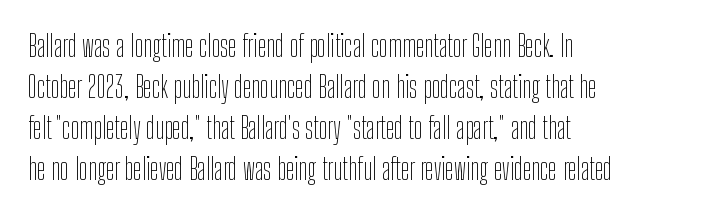
Q: Is the text bold? A: No.
Q: Is the text italic (slanted)? A: No, it is upright.
Q: Is the typeface a serif or a sans-serif typeface? A: Sans-serif.
Q: Is the text underlined? A: No.
Q: How is the paragraph aligned? A: Left-aligned.
Q: Is the spacing between letters normal or unusually wide? A: Normal.
Q: Is the spacing between lines tight, normal or loose? A: Normal.
Q: Width (condensed, normal, or wide)? A: Condensed.
Q: Stroke contrast? A: Low.
Q: x-height? A: Medium.
Q: Monospaced? A: No.
